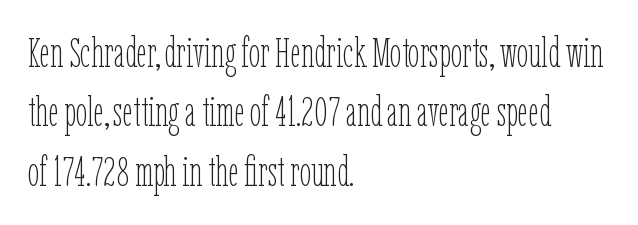
You could not count columns in this text — the font is proportionally spaced. Vertical strokes here are truly vertical. Letters have the restrained weight of plain body copy at most. In terms of leading, this rendering sits right in the middle.
